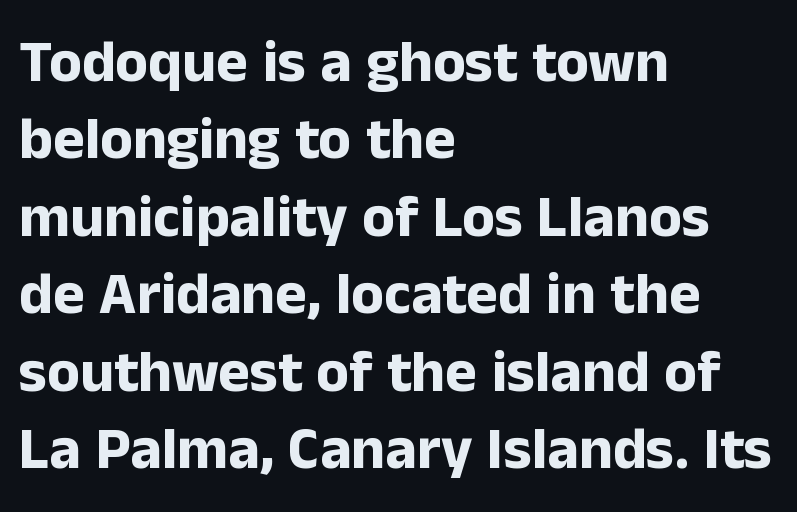
Q: Is the text bold? A: Yes.
Q: Is the text italic (slanted)? A: No, it is upright.
Q: Is the typeface a serif or a sans-serif typeface? A: Sans-serif.
Q: Is the text underlined? A: No.
Q: How is the paragraph aligned? A: Left-aligned.
Q: Is the spacing between letters normal or unusually wide? A: Normal.
Q: Is the spacing between lines tight, normal or loose? A: Normal.
Q: Width (condensed, normal, or wide)? A: Normal.
Q: Stroke contrast? A: Low.
Q: x-height? A: Medium.
Q: Monospaced? A: No.
